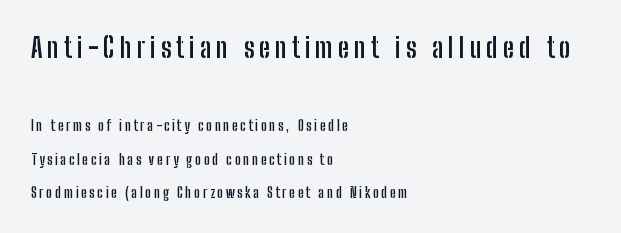
The axis of the letterforms is exactly vertical. Teacher's note: observe the even left margin — that is flush-left alignment. Students, this is bold: see how much ink each stroke carries. Decoration check: the copy has no underline.
